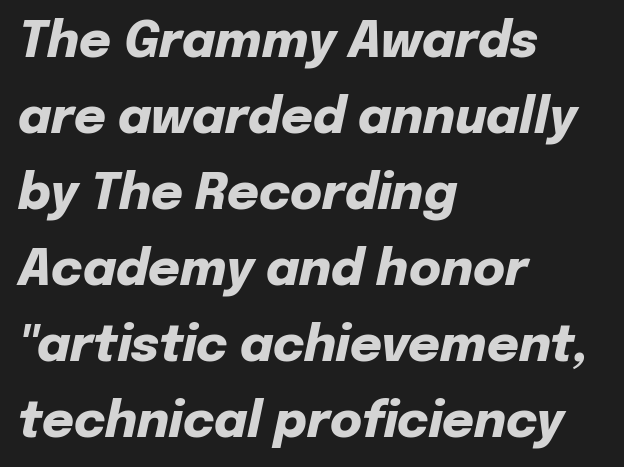
Q: Is the text bold? A: Yes.
Q: Is the text italic (slanted)? A: Yes, it leans right by about 12 degrees.
Q: Is the text underlined? A: No.
Q: How is the paragraph aligned? A: Left-aligned.
Q: Is the spacing between letters normal or unusually wide? A: Normal.
Q: Is the spacing between lines tight, normal or loose? A: Normal.
Q: Width (condensed, normal, or wide)? A: Normal.
Q: Stroke contrast? A: Low.
Q: x-height? A: Medium.
Q: Monospaced? A: No.
